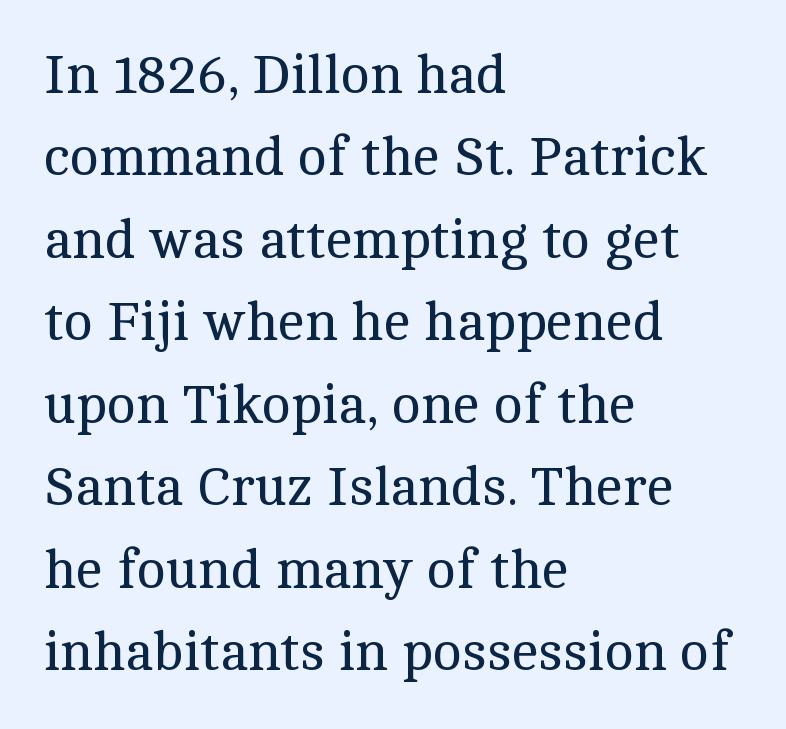
{"serif": "yes", "italic": "no", "bold": "no", "weight": "regular", "width": "normal", "x_height": "medium", "monospaced": "no", "underline": "no", "align": "left", "line_spacing": "normal", "line_spacing_ratio": 1.5, "letter_spacing": "normal", "letter_spacing_em": 0.0, "glyph_px": 55}
